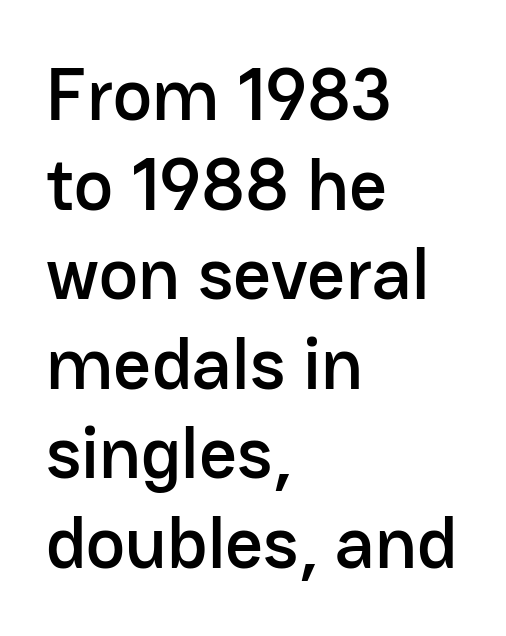
{"serif": "no", "italic": "no", "width": "normal", "stroke_contrast": "low", "x_height": "medium", "monospaced": "no", "underline": "no", "align": "left", "line_spacing_ratio": 1.21, "letter_spacing": "normal", "letter_spacing_em": 0.0, "glyph_px": 74}
